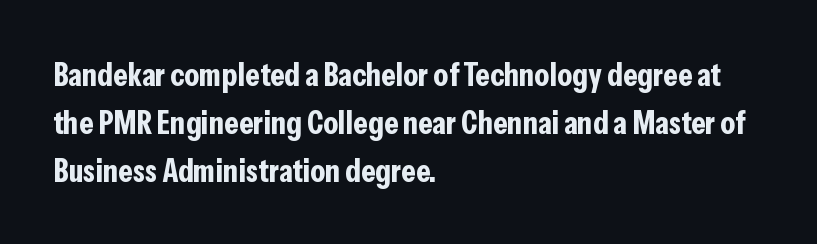
Horizontal alignment here is leftward, the default for most running prose. Posture: straight, roman, zero tilt. Here the designer chose a conventional face with non-uniform glyph widths. Glyph-to-glyph distance matches everyday printed text. The gap between lines stays unmarked.
